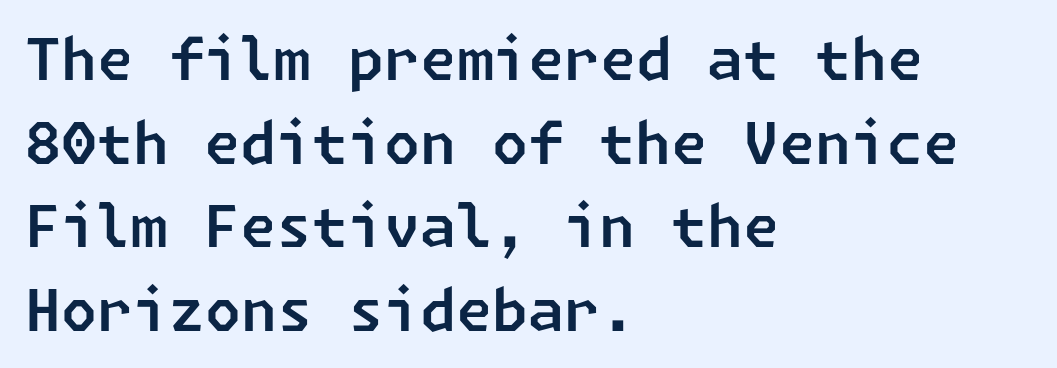
{"serif": "no", "width": "normal", "stroke_contrast": "low", "x_height": "medium", "underline": "no", "align": "left", "line_spacing": "normal", "line_spacing_ratio": 1.44, "letter_spacing": "normal", "letter_spacing_em": 0.0, "glyph_px": 58}
